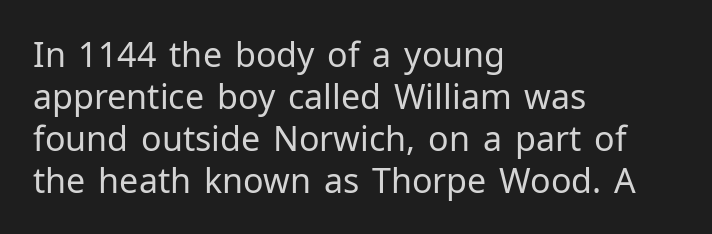
{"serif": "no", "italic": "no", "bold": "no", "weight": "regular", "width": "normal", "stroke_contrast": "low", "x_height": "medium", "monospaced": "no", "underline": "no", "align": "left", "line_spacing_ratio": 1.24, "letter_spacing": "normal", "letter_spacing_em": 0.0, "glyph_px": 34}
